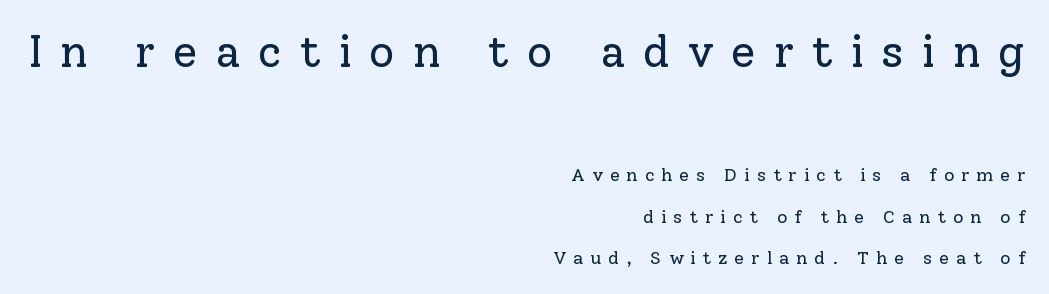
{"serif": "yes", "italic": "no", "bold": "no", "weight": "regular", "width": "normal", "stroke_contrast": "low", "x_height": "medium", "monospaced": "no", "underline": "no", "align": "right", "line_spacing": "loose", "line_spacing_ratio": 2.3, "letter_spacing": "wide", "letter_spacing_em": 0.39, "larger_block": "first", "size_ratio": 2.5, "glyph_px": 45}
